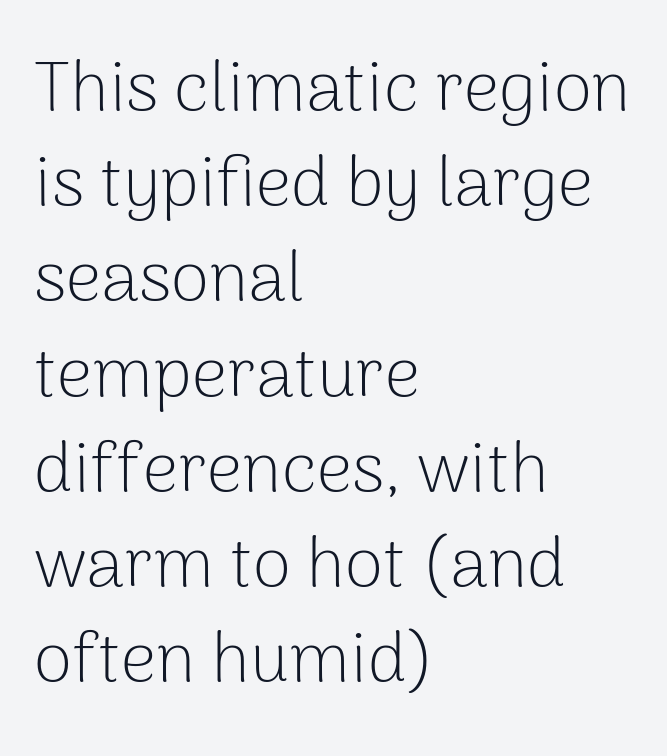
Q: Is the text bold? A: No.
Q: Is the text italic (slanted)? A: No, it is upright.
Q: Is the typeface a serif or a sans-serif typeface? A: Sans-serif.
Q: Is the text underlined? A: No.
Q: How is the paragraph aligned? A: Left-aligned.
Q: Is the spacing between letters normal or unusually wide? A: Normal.
Q: Is the spacing between lines tight, normal or loose? A: Normal.
Q: Width (condensed, normal, or wide)? A: Normal.
Q: Stroke contrast? A: Low.
Q: x-height? A: Medium.
Q: Monospaced? A: No.
